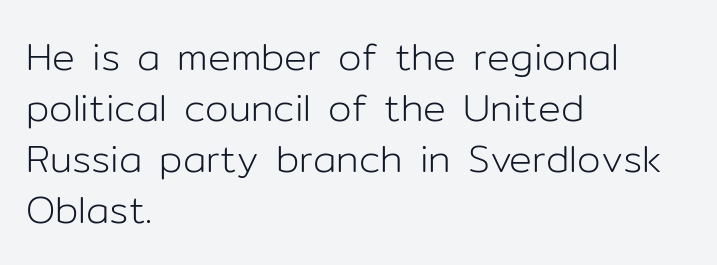
This rendering features lettering with no underline. A typesetter would call this proportional, since set widths differ per character. Check where the strokes stop: nothing finishes them off — pure sans. Typeset ragged right — the left edge is the straight one. In terms of leading, this rendering sits right in the middle. The strokes are not fattened; the text isn't bold.
